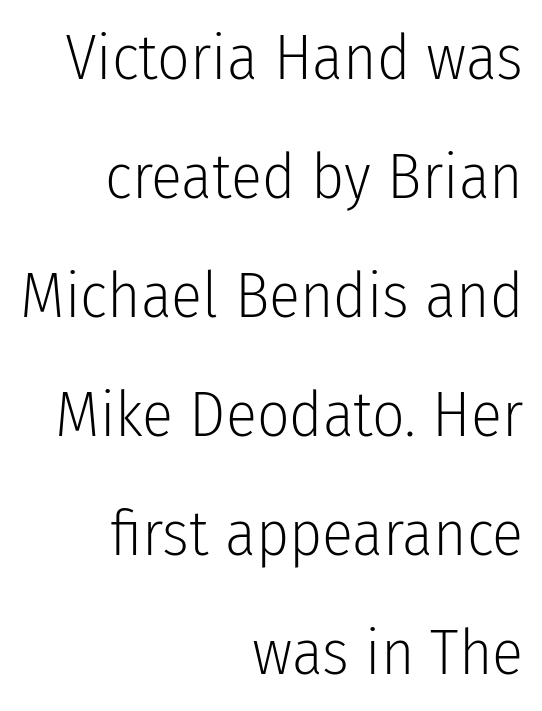
The image shows 64 px light, condensed sans-serif type, upright; set right-aligned, line spacing 1.86x, normal letter spacing, not underlined; low stroke contrast and a medium x-height.
